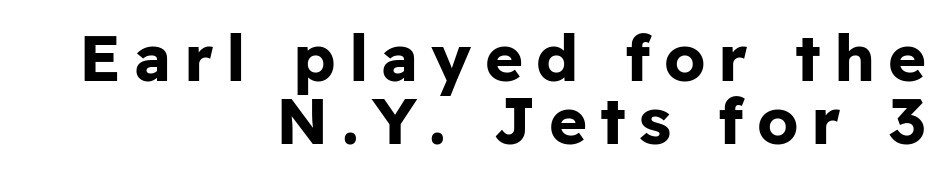
The font is running at its bold setting. Check the space under the baseline: it is left empty. The paragraph has a hard right edge and a soft left edge. These lines are rendered in a variable-pitch font. Is the letter spacing exaggerated? Yes — the characters are pushed far apart. Notice how descenders almost collide with the ascenders below — that's tight leading.
